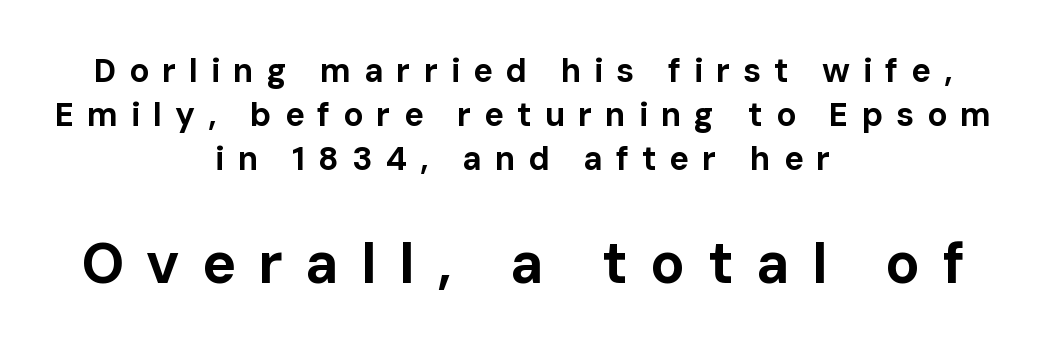
The image shows 57 px bold sans-serif type, upright; set centered, normal line spacing (1.33x), unusually wide letter spacing (+0.39 em), not underlined; the second (bottom) block is 1.73x larger; low stroke contrast and a medium x-height.
